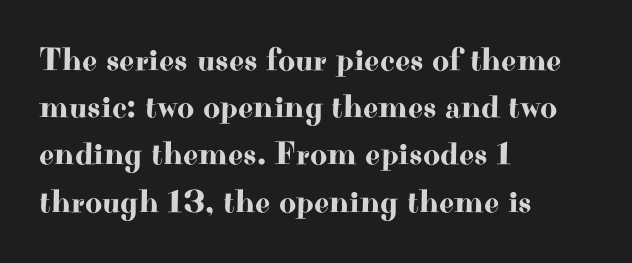
The space between consecutive lines is moderate. The letters advance in unequal steps, a hallmark of proportional type. Characters follow at the spacing the type designer built in. Anything drawn beneath the words? Only blank space.
